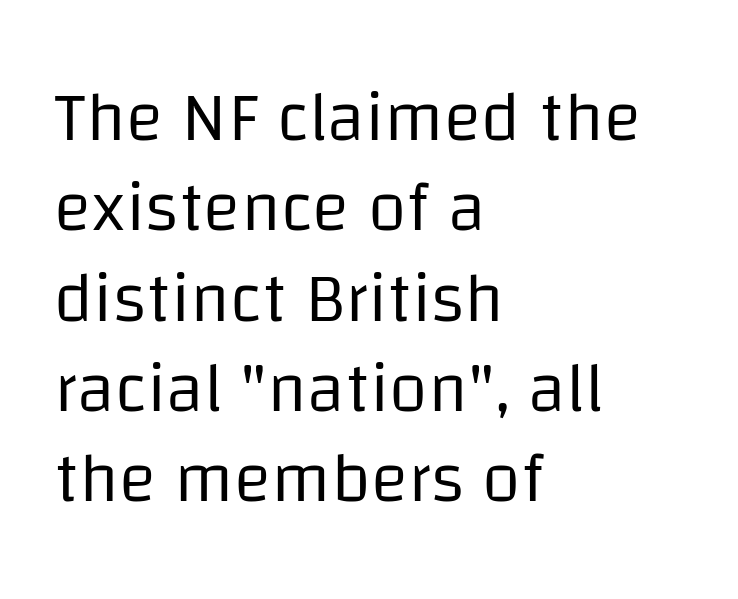
Q: Is the text bold? A: No.
Q: Is the text italic (slanted)? A: No, it is upright.
Q: Is the typeface a serif or a sans-serif typeface? A: Sans-serif.
Q: Is the text underlined? A: No.
Q: How is the paragraph aligned? A: Left-aligned.
Q: Is the spacing between letters normal or unusually wide? A: Normal.
Q: Is the spacing between lines tight, normal or loose? A: Normal.
Q: Width (condensed, normal, or wide)? A: Normal.
Q: Stroke contrast? A: Low.
Q: x-height? A: Large.
Q: Monospaced? A: No.
